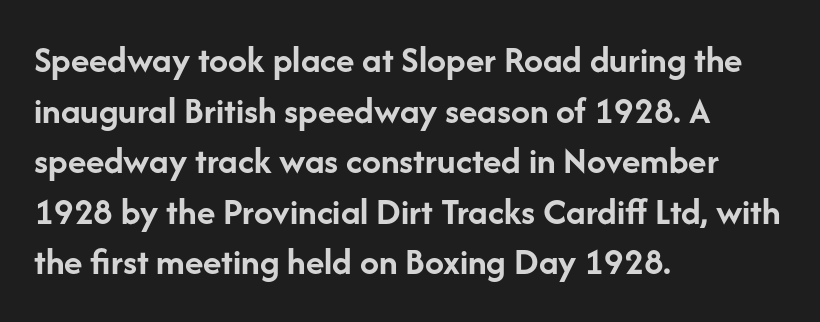
{"serif": "no", "italic": "no", "bold": "yes", "weight": "semibold", "width": "normal", "stroke_contrast": "low", "x_height": "medium", "monospaced": "no", "underline": "no", "align": "left", "line_spacing": "normal", "line_spacing_ratio": 1.33, "letter_spacing": "normal", "letter_spacing_em": 0.0, "glyph_px": 38}
